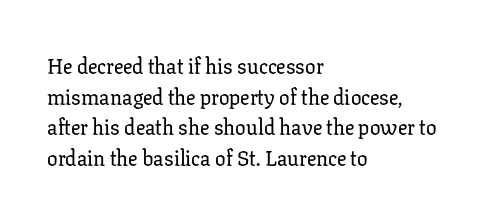
The image shows 21 px text type, upright; set left-aligned, normal line spacing (1.46x), normal letter spacing, not underlined.
